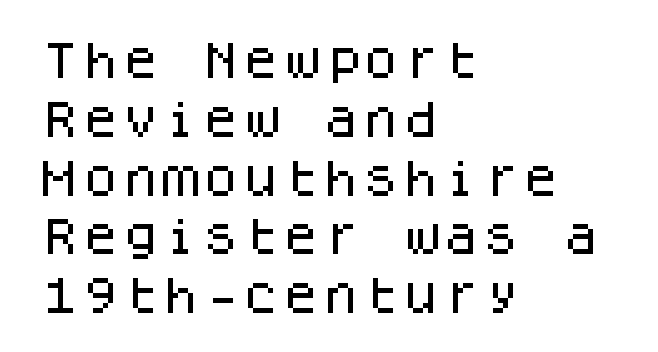
Beneath every word, the page is bare. These lines are composed in type without serifs. You could count columns in this text — the font is strictly monospaced. If you measured baseline to baseline, you'd find a middling distance. In terms of letterspacing, this is plain default setting.
